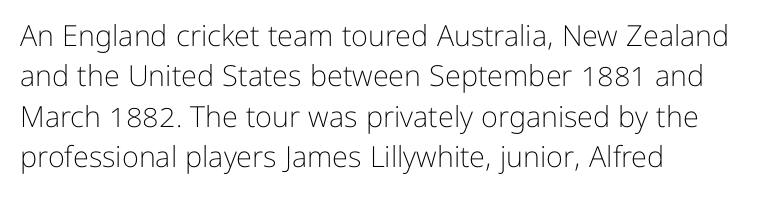
The font is comparable to plain body text, perhaps lighter. Tracking here is standard; glyphs follow each other at the usual distance. Nobody drew a line under any word here. Does the lettering tilt? It doesn't — this is upright. Notice how descenders clear the ascenders below comfortably — that's standard leading. Note the varied advance widths — an 'i' is clearly narrower than an 'm'.
